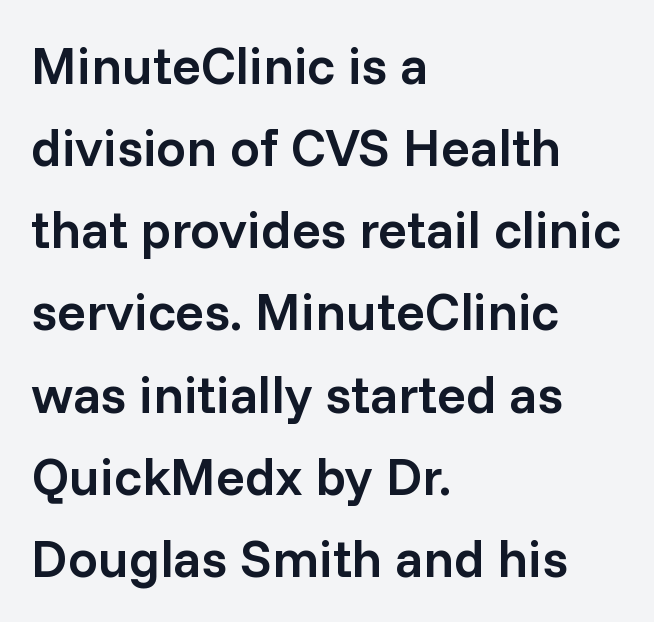
Regular leading. The lines in this sample share a left origin and differ only in where they stop. If you drew a line through each stem, it would be perfectly vertical. These lines keep a tight, regular rhythm from letter to letter. Serifs: no, the terminals of the letterforms are clean.
